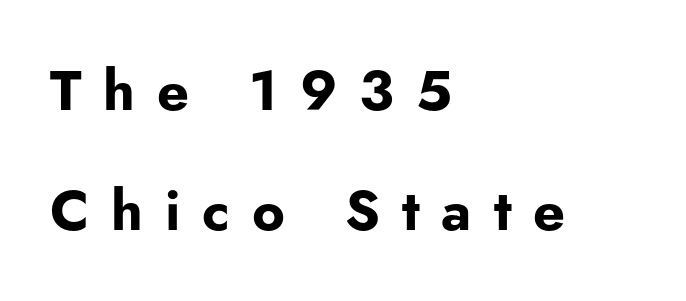
The image shows 56 px bold sans-serif type, upright; set left-aligned, loose line spacing (2.14x), unusually wide letter spacing (+0.39 em), not underlined; low stroke contrast and a small x-height.
